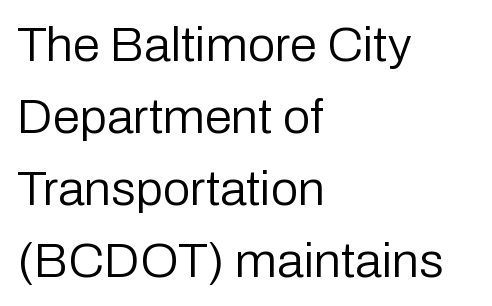
Q: Is the text bold? A: No.
Q: Is the text italic (slanted)? A: No, it is upright.
Q: Is the typeface a serif or a sans-serif typeface? A: Sans-serif.
Q: Is the text underlined? A: No.
Q: How is the paragraph aligned? A: Left-aligned.
Q: Is the spacing between letters normal or unusually wide? A: Normal.
Q: Is the spacing between lines tight, normal or loose? A: Normal.
Q: Width (condensed, normal, or wide)? A: Normal.
Q: Stroke contrast? A: Low.
Q: x-height? A: Medium.
Q: Monospaced? A: No.
